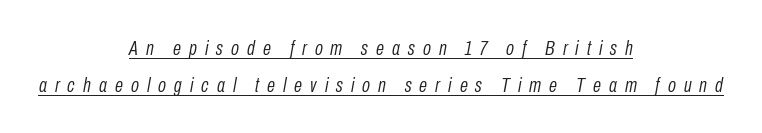
The image shows 21 px text type, italic (leaning right); set centered, line spacing 1.74x, unusually wide letter spacing (+0.38 em), underlined.
